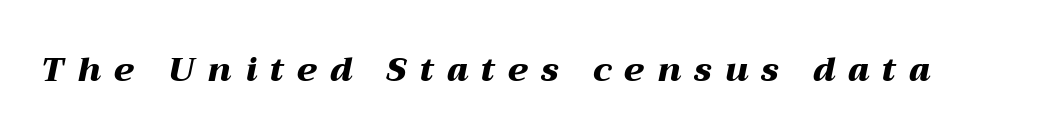
Q: Is the text bold? A: Yes.
Q: Is the text italic (slanted)? A: Yes, it leans right by about 12 degrees.
Q: Is the text underlined? A: No.
Q: Is the spacing between letters normal or unusually wide? A: Unusually wide.
Q: Width (condensed, normal, or wide)? A: Wide.
Q: Stroke contrast? A: Medium.
Q: x-height? A: Medium.
Q: Monospaced? A: No.
